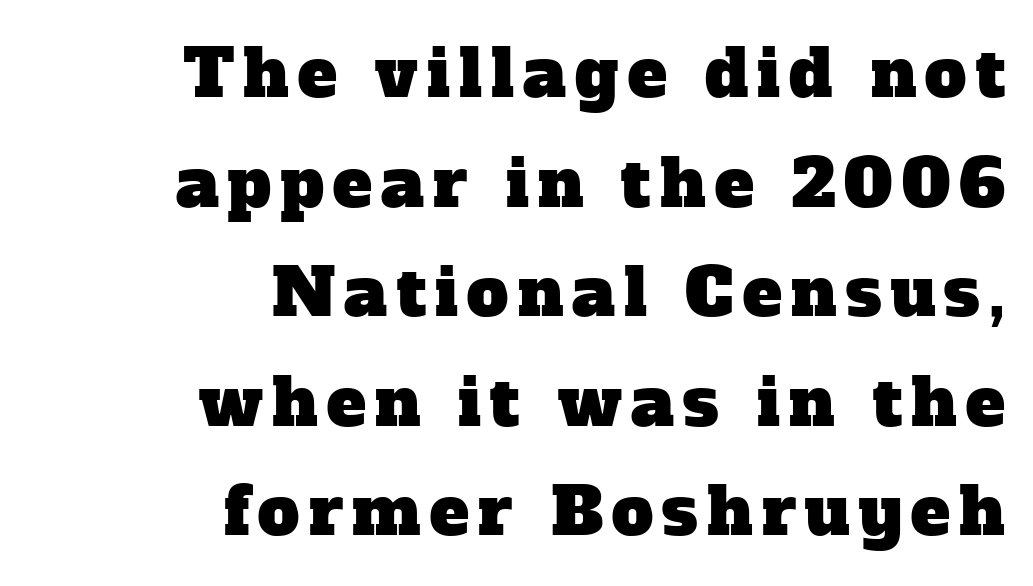
{"serif": "yes", "width": "normal", "stroke_contrast": "low", "x_height": "medium", "monospaced": "no", "underline": "no", "align": "right", "line_spacing": "normal", "line_spacing_ratio": 1.66, "glyph_px": 66}
